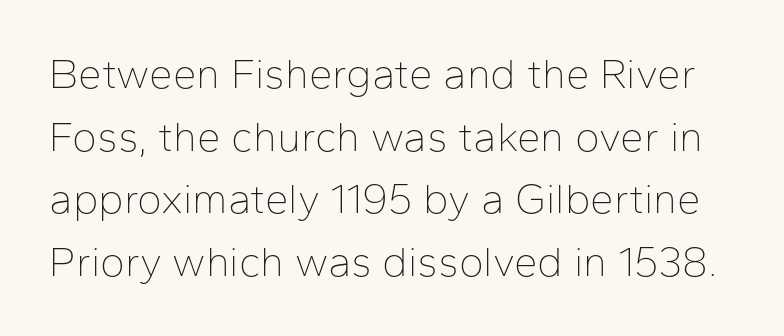
The block of text has a typical density, with ordinary space between rows. The letterforms sit at book weight or below. Type style note: lacks serifs. In terms of letterspacing, this is plain default setting. Posture: vertical. Varying glyph widths throughout — classic text-font behaviour.
